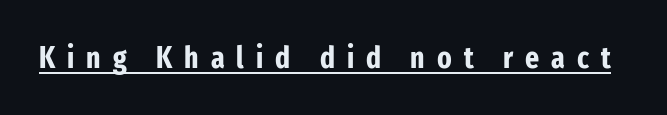
Q: Is the text bold? A: Yes.
Q: Is the text italic (slanted)? A: No, it is upright.
Q: Is the typeface a serif or a sans-serif typeface? A: Sans-serif.
Q: Is the text underlined? A: Yes.
Q: Is the spacing between letters normal or unusually wide? A: Unusually wide.
Q: Width (condensed, normal, or wide)? A: Condensed.
Q: Stroke contrast? A: Low.
Q: x-height? A: Medium.
Q: Monospaced? A: No.
